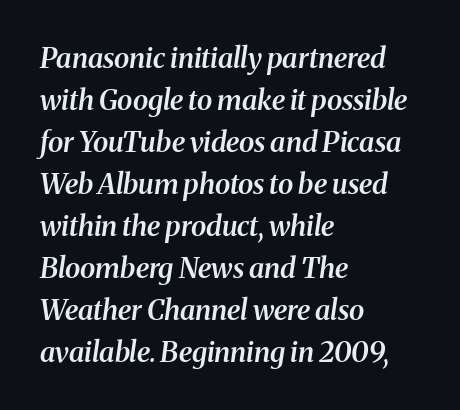
A student would call this left alignment; a typographer would say flush left, rag right. How heavy is the stroke? Medium-heavy — a semibold, shy of bold. The passage shown is typed in a proportional face where columns would drift. A typesetter would call this zero additional tracking. Whoever set this chose a conventional vertical rhythm. Are there feet on the stems? There are — it's a serif.
